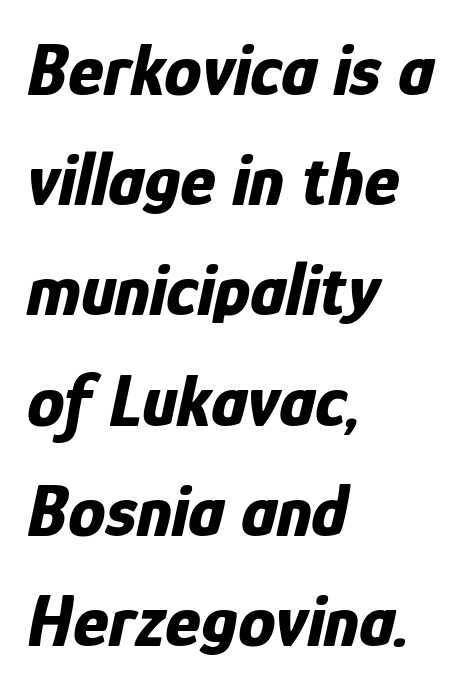
The image shows 75 px bold, condensed type, italic (leaning right); set left-aligned, normal line spacing (1.47x), normal letter spacing, not underlined; low stroke contrast and a medium x-height.
